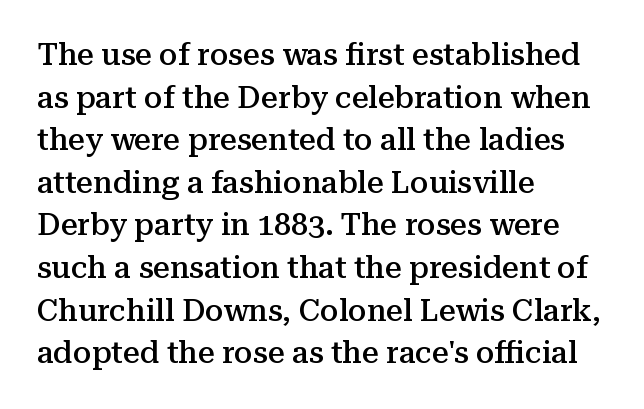
The lettering holds an erect, upright posture throughout. Only glyphs here, with clear space below each row. A student would call this left alignment; a typographer would say flush left, rag right. How would I describe the line gaps? Plain and ordinary. Think of a printed novel: that variable character pitch is what you see here. Observe the ordinary spacing: letters are neighbours, not strangers.
